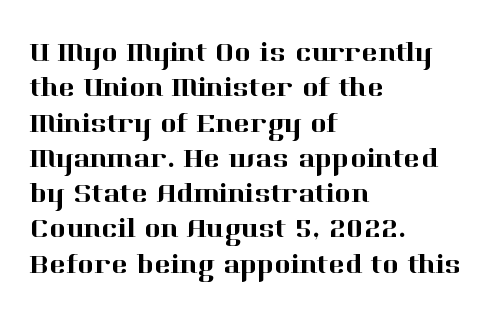
Look at the bottom of the vertical strokes: they flare into serifs here. A typesetter would call this zero additional tracking. Evenly set lines give the paragraph a standard silhouette. The face used here is proportionally spaced, like ordinary book or web type. When letters stand straight like this, we call the style roman or upright.
